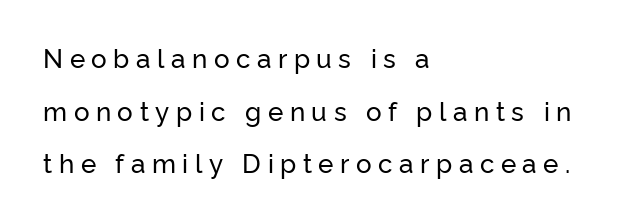
{"italic": "no", "underline": "no", "align": "left", "line_spacing": "loose", "line_spacing_ratio": 2.02, "letter_spacing": "wide", "letter_spacing_em": 0.25, "glyph_px": 26}
